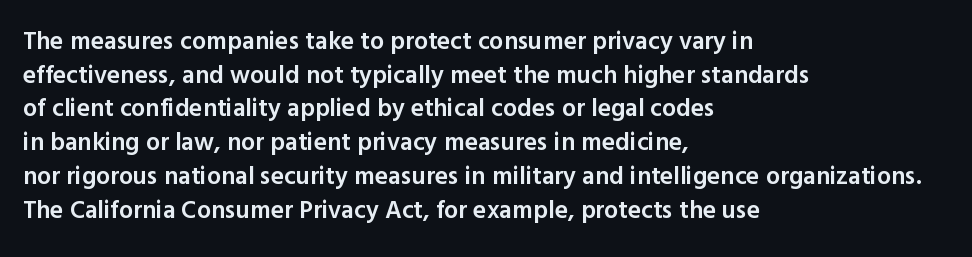
Q: Is the text bold? A: Semi-bold.
Q: Is the text italic (slanted)? A: No, it is upright.
Q: Is the text underlined? A: No.
Q: How is the paragraph aligned? A: Left-aligned.
Q: Is the spacing between letters normal or unusually wide? A: Normal.
Q: Is the spacing between lines tight, normal or loose? A: Normal.
